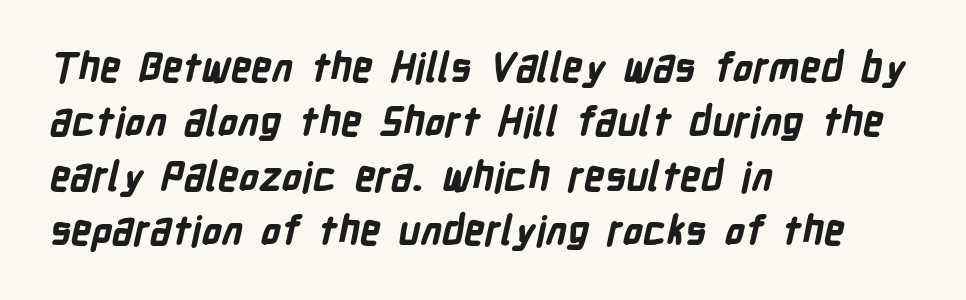
The image shows 40 px bold, condensed sans-serif type; set left-aligned, normal line spacing (1.36x), normal letter spacing, not underlined; low stroke contrast and a medium x-height.
